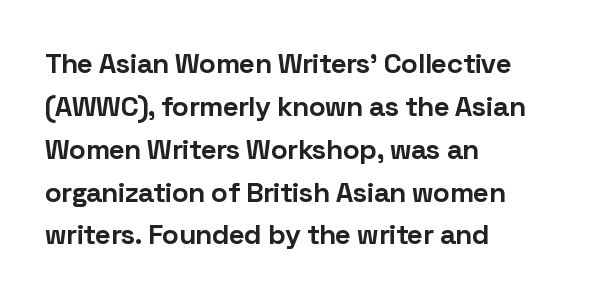
{"serif": "no", "italic": "no", "bold": "yes", "weight": "bold", "width": "normal", "stroke_contrast": "low", "x_height": "medium", "monospaced": "no", "underline": "no", "align": "left", "line_spacing": "normal", "line_spacing_ratio": 1.53, "letter_spacing": "normal", "letter_spacing_em": 0.0, "glyph_px": 28}
